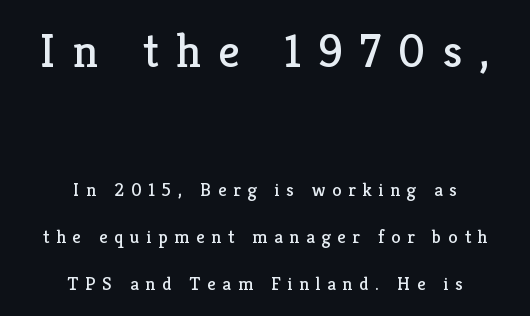
Posture: straight, roman, zero tilt. The rendering uses a large line-height, opening up the rows. The face used here is rendered with a markedly widened letterfit. Here the designer chose a conventional face with non-uniform glyph widths. Is this a sans? No — the strokes have serifs.
